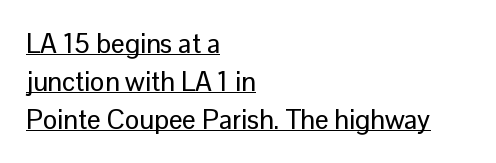
Q: Is the text italic (slanted)? A: No, it is upright.
Q: Is the text underlined? A: Yes.
Q: How is the paragraph aligned? A: Left-aligned.
Q: Is the spacing between letters normal or unusually wide? A: Normal.
Q: Is the spacing between lines tight, normal or loose? A: Normal.
